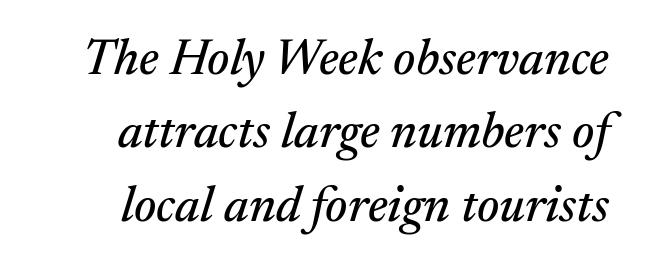
The space beneath each line is pristine and unruled. Is this a fixed-width face? No — the glyphs have proportional, varying widths. Tall strokes in this sample are angled rather than plumb. Tracking here is standard; glyphs follow each other at the usual distance. Check where the strokes stop: tiny serifs finish them off.
